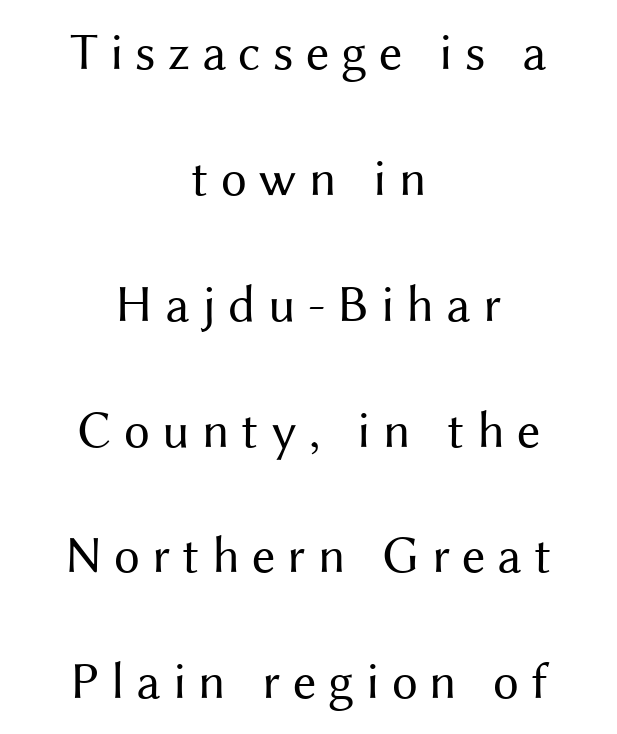
Summary of vertical rhythm: relaxed, with wide interline spacing. Designer's note — italics off, roman on. Any mark beneath the type? The region is blank. Nothing sits at the stroke ends, so this counts as sans-serif. The line texture is sparse and dotted thanks to wide tracking.
